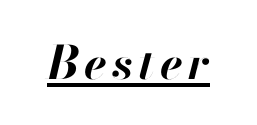
{"italic": "yes", "lean": "right", "slant_degrees": 13, "bold": "yes", "weight": "bold", "width": "normal", "stroke_contrast": "high", "x_height": "small", "monospaced": "no", "underline": "yes", "glyph_px": 46}
